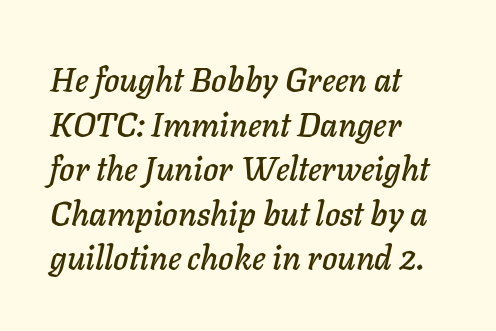
Q: Is the text italic (slanted)? A: Yes, it leans right by about 11 degrees.
Q: Is the text underlined? A: No.
Q: How is the paragraph aligned? A: Left-aligned.
Q: Is the spacing between letters normal or unusually wide? A: Normal.
Q: Is the spacing between lines tight, normal or loose? A: Normal.
Q: Width (condensed, normal, or wide)? A: Normal.
Q: Stroke contrast? A: Low.
Q: x-height? A: Medium.
Q: Monospaced? A: No.
